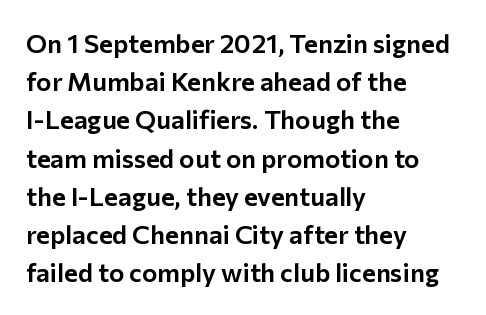
Q: Is the text italic (slanted)? A: No, it is upright.
Q: Is the text underlined? A: No.
Q: How is the paragraph aligned? A: Left-aligned.
Q: Is the spacing between letters normal or unusually wide? A: Normal.
Q: Is the spacing between lines tight, normal or loose? A: Normal.
